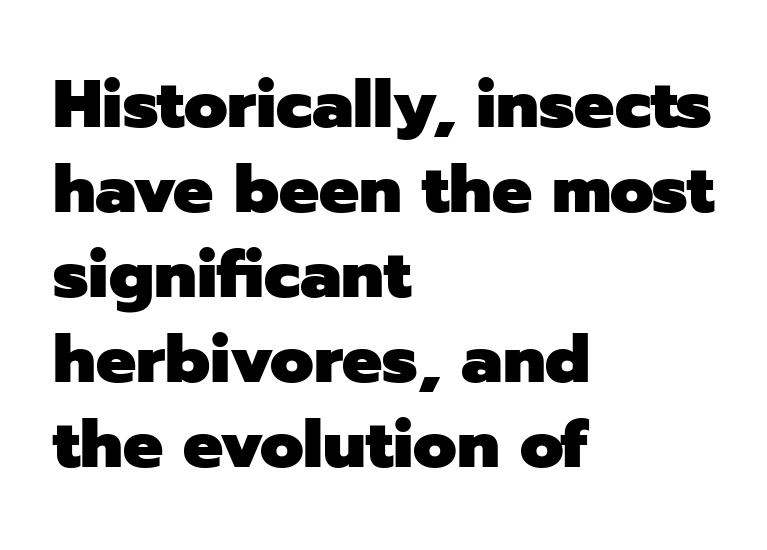
Q: Is the text bold? A: Yes.
Q: Is the text italic (slanted)? A: No, it is upright.
Q: Is the typeface a serif or a sans-serif typeface? A: Sans-serif.
Q: Is the text underlined? A: No.
Q: How is the paragraph aligned? A: Left-aligned.
Q: Is the spacing between letters normal or unusually wide? A: Normal.
Q: Is the spacing between lines tight, normal or loose? A: Normal.
Q: Width (condensed, normal, or wide)? A: Normal.
Q: Stroke contrast? A: Low.
Q: x-height? A: Medium.
Q: Monospaced? A: No.
